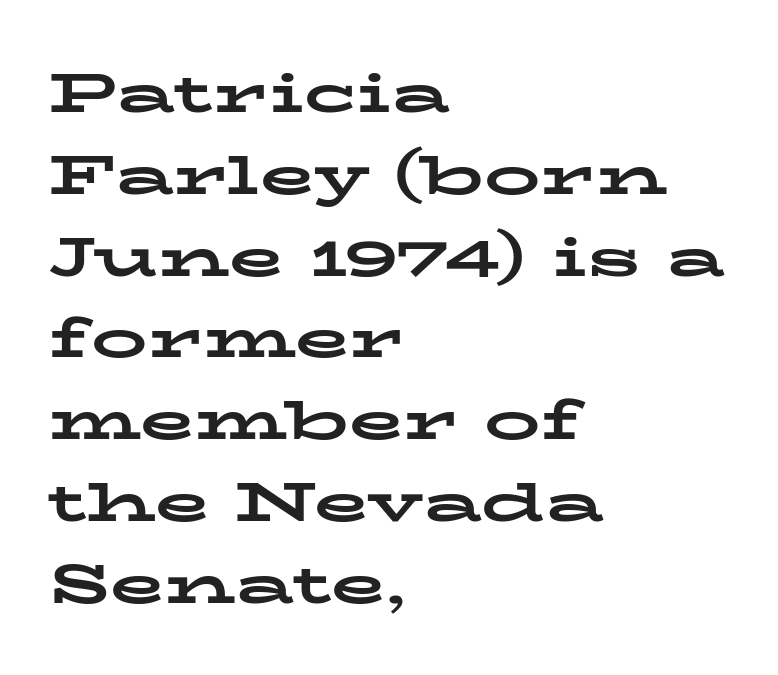
{"serif": "yes", "italic": "no", "bold": "yes", "weight": "bold", "width": "wide", "stroke_contrast": "low", "x_height": "medium", "monospaced": "no", "underline": "no", "align": "left", "line_spacing": "normal", "line_spacing_ratio": 1.46, "letter_spacing": "normal", "letter_spacing_em": 0.0, "glyph_px": 56}
